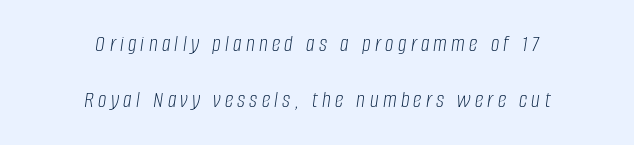
{"italic": "yes", "lean": "right", "slant_degrees": 8, "bold": "no", "underline": "no", "align": "center", "line_spacing": "loose", "line_spacing_ratio": 2.34, "glyph_px": 24}
